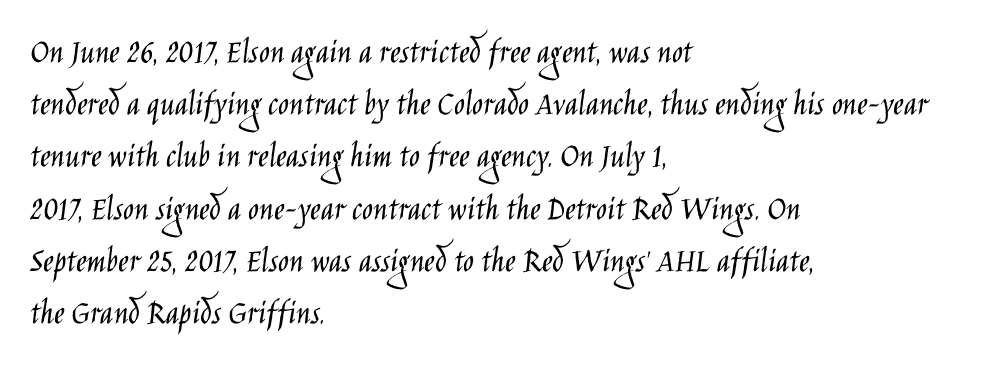
The image shows 36 px light, condensed sans-serif type; set left-aligned, normal line spacing (1.45x), normal letter spacing, not underlined; low stroke contrast and a large x-height.
